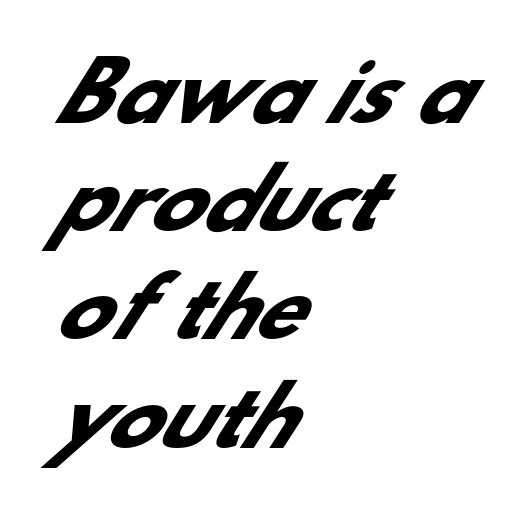
The image shows 79 px heavy sans-serif type; set left-aligned, normal line spacing (1.37x), normal letter spacing, not underlined; low stroke contrast and a small x-height.
